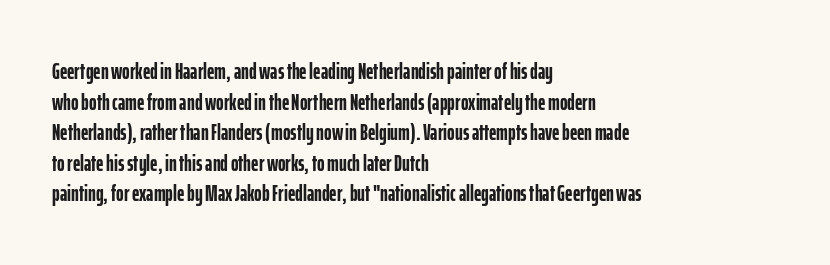
Nobody touched the tracking dial on this one. Heft: maximum for text — a bold. The rendering anchors every line to the left-hand side. The line-height multiplier appears to be the usual default.
